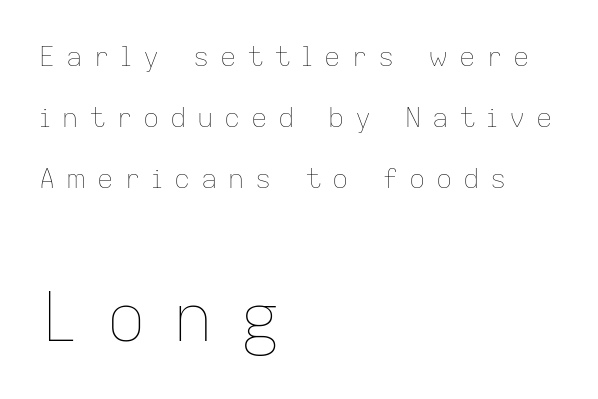
{"italic": "no", "bold": "no", "weight": "thin", "width": "normal", "stroke_contrast": "low", "x_height": "medium", "monospaced": "no", "underline": "no", "align": "left", "line_spacing": "loose", "line_spacing_ratio": 2.26, "letter_spacing": "wide", "letter_spacing_em": 0.4, "larger_block": "second", "size_ratio": 2.48, "glyph_px": 67}
